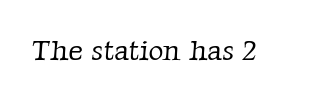
{"serif": "yes", "bold": "no", "weight": "light", "width": "normal", "stroke_contrast": "low", "x_height": "medium", "monospaced": "no", "underline": "no", "letter_spacing": "normal", "letter_spacing_em": 0.0, "glyph_px": 29}
